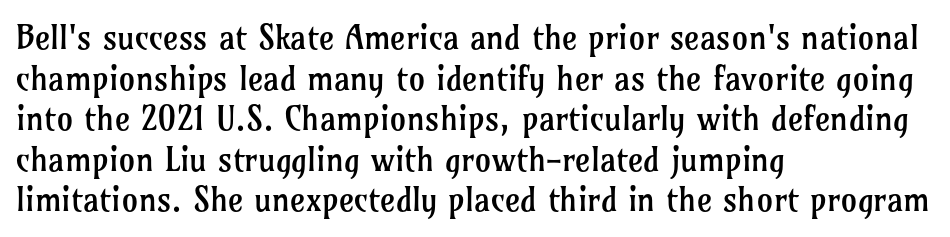
{"serif": "yes", "italic": "no", "bold": "no", "weight": "regular", "width": "normal", "stroke_contrast": "low", "x_height": "medium", "monospaced": "no", "underline": "no", "align": "left", "line_spacing_ratio": 1.23, "letter_spacing": "normal", "letter_spacing_em": 0.0, "glyph_px": 33}
